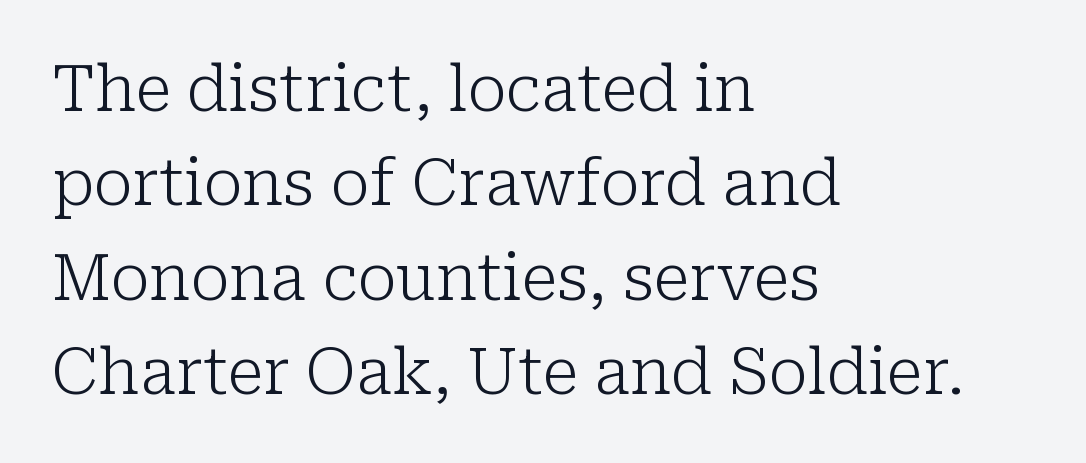
{"serif": "yes", "italic": "no", "bold": "no", "weight": "light", "width": "normal", "stroke_contrast": "low", "x_height": "medium", "monospaced": "no", "underline": "no", "align": "left", "line_spacing": "normal", "line_spacing_ratio": 1.5, "letter_spacing": "normal", "letter_spacing_em": 0.0, "glyph_px": 63}
